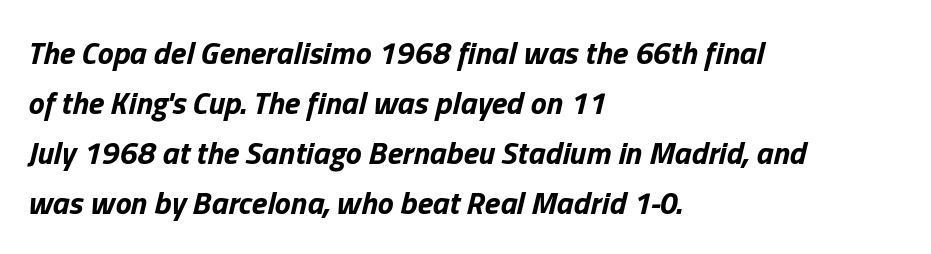
Plenty of ink on the page — the face is bold. Students, note that the glyphs here touch the page at normal intervals. Is the block centered? No — it sits flush against the left margin. The passage shown stacks its lines at a standard gap. Decoration check: the copy has no underline.
